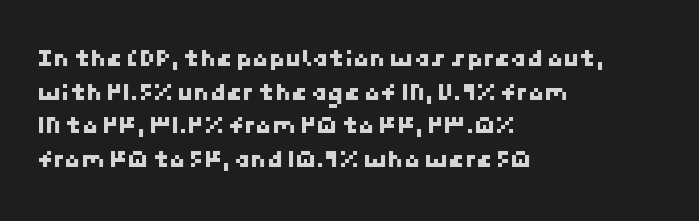
The image shows 26 px text type; set left-aligned, normal line spacing (1.29x), normal letter spacing, not underlined.
